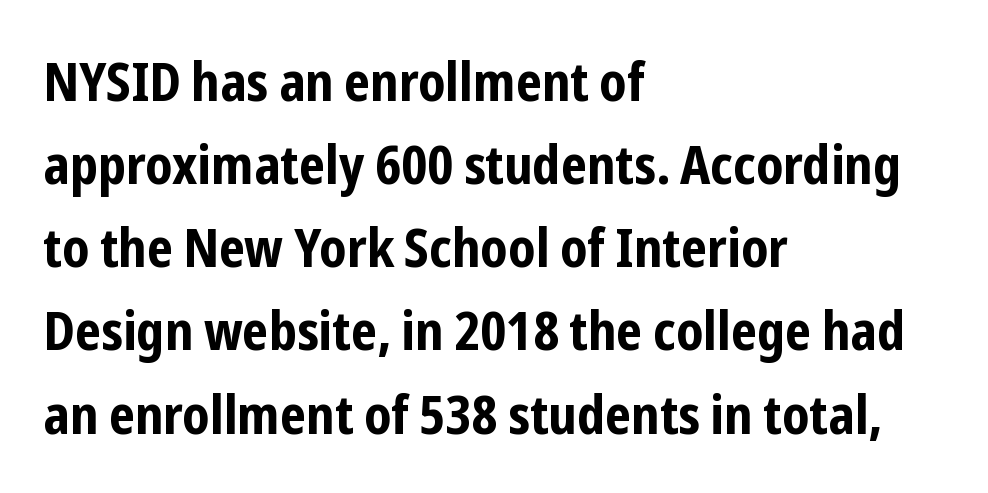
Q: Is the text bold? A: Yes.
Q: Is the text italic (slanted)? A: No, it is upright.
Q: Is the typeface a serif or a sans-serif typeface? A: Sans-serif.
Q: Is the text underlined? A: No.
Q: How is the paragraph aligned? A: Left-aligned.
Q: Is the spacing between letters normal or unusually wide? A: Normal.
Q: Is the spacing between lines tight, normal or loose? A: Normal.
Q: Width (condensed, normal, or wide)? A: Condensed.
Q: Stroke contrast? A: Low.
Q: x-height? A: Medium.
Q: Monospaced? A: No.
